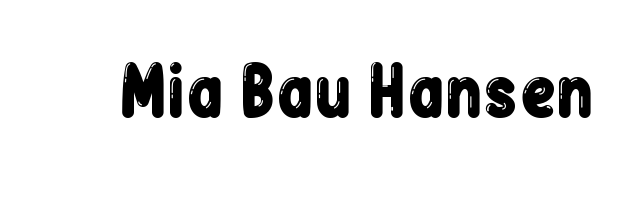
Q: Is the text italic (slanted)? A: No, it is upright.
Q: Is the typeface a serif or a sans-serif typeface? A: Sans-serif.
Q: Is the text underlined? A: No.
Q: Is the spacing between letters normal or unusually wide? A: Normal.
Q: Width (condensed, normal, or wide)? A: Condensed.
Q: Stroke contrast? A: Low.
Q: x-height? A: Medium.
Q: Monospaced? A: No.
